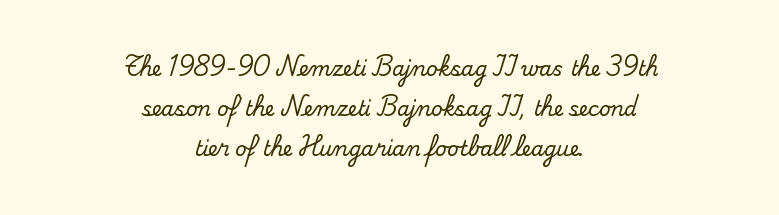
The vertical gap from one line to the next is large. Beneath every word, the page is bare. The passage shown has conventional tracking throughout. Leftover space on each line is divided equally before and after the words.
